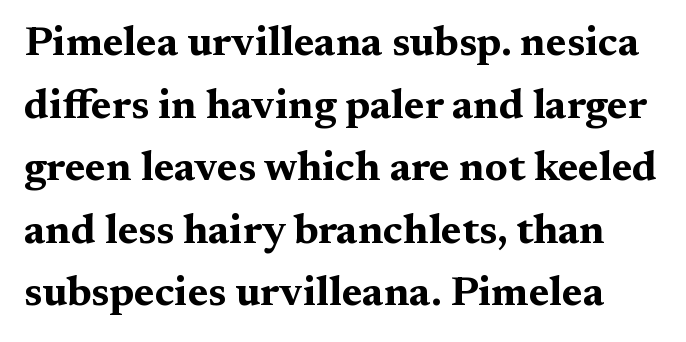
The image shows 42 px bold, wide serif type, upright; set normal line spacing (1.49x), normal letter spacing, not underlined; medium stroke contrast and a medium x-height.
